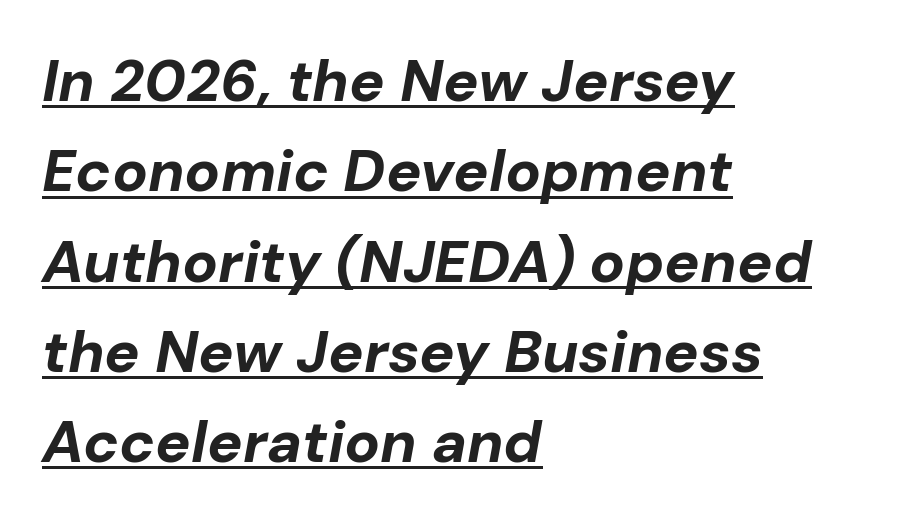
The image shows 59 px bold type, italic (leaning right); set left-aligned, normal line spacing (1.53x), normal letter spacing, underlined; low stroke contrast and a medium x-height.
